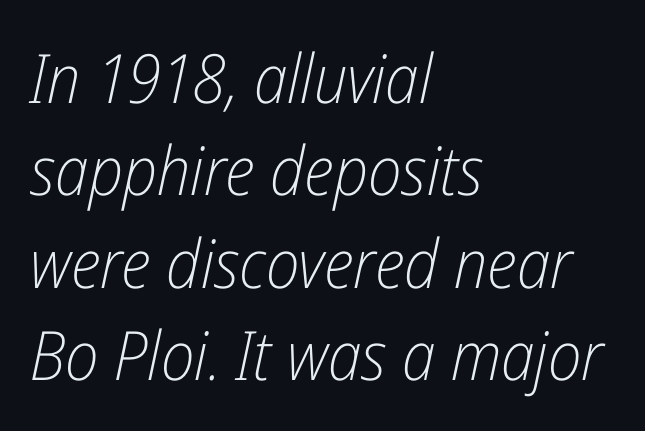
Q: Is the text bold? A: No.
Q: Is the text italic (slanted)? A: Yes, it leans right by about 12 degrees.
Q: Is the text underlined? A: No.
Q: How is the paragraph aligned? A: Left-aligned.
Q: Is the spacing between letters normal or unusually wide? A: Normal.
Q: Is the spacing between lines tight, normal or loose? A: Normal.
Q: Width (condensed, normal, or wide)? A: Condensed.
Q: Stroke contrast? A: Low.
Q: x-height? A: Medium.
Q: Monospaced? A: No.
